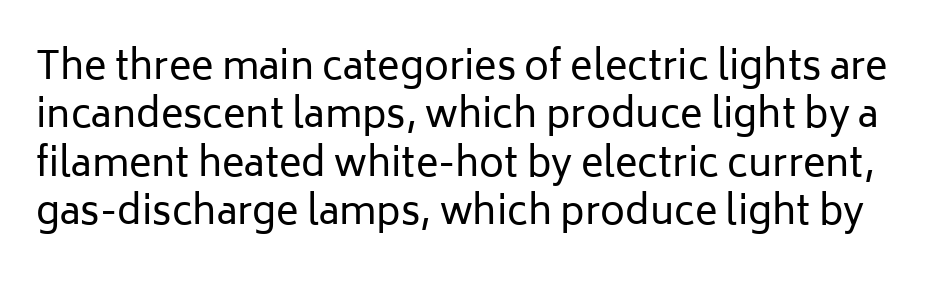
These lines are rendered in a variable-pitch font. The area under the type is left untouched. Notice how descenders clear the ascenders below comfortably — that's standard leading. This reads as an unemphasized weight, regular at the heaviest. Words appear dense and cohesive because spacing is normal.
